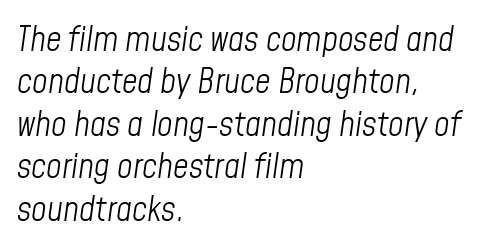
Honestly, the row spacing looks completely unremarkable. The foot of each line stays bare and open. This is not heavy type; no bold has been used. Is this a fixed-width face? No — the glyphs have proportional, varying widths.
